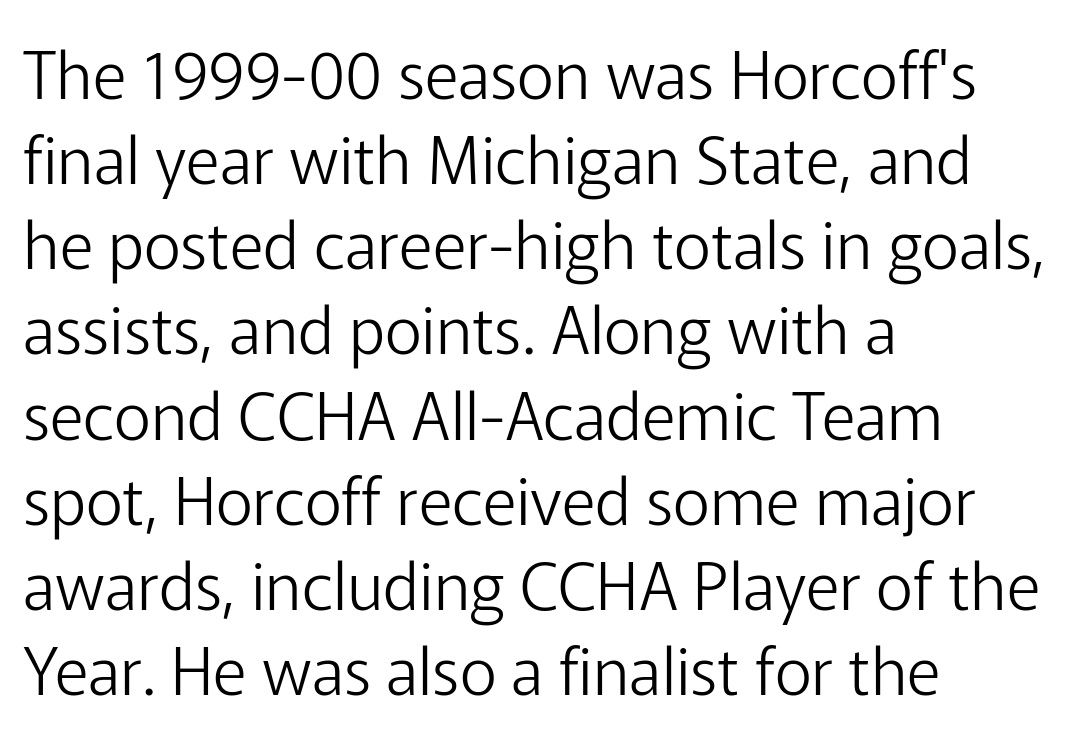
Does the copy run flush right? No — it runs flush left. Nope, no serifs anywhere on these letters. Successive baselines arrive at the customary interval. Characters follow at the spacing the type designer built in. This is the regular roman posture of the typeface.
